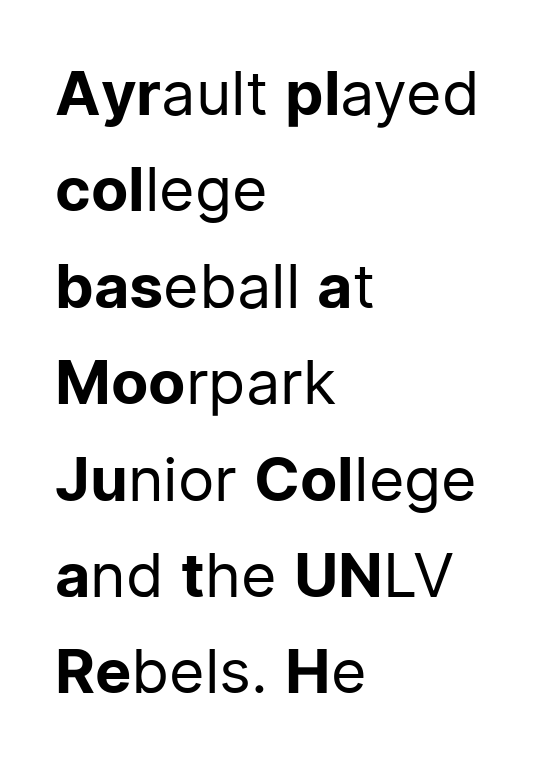
The font's upright variant was chosen for this text. Font category for this specimen: sans-serif. Characters follow at the spacing the type designer built in. Anything drawn beneath the words? Only blank space.
